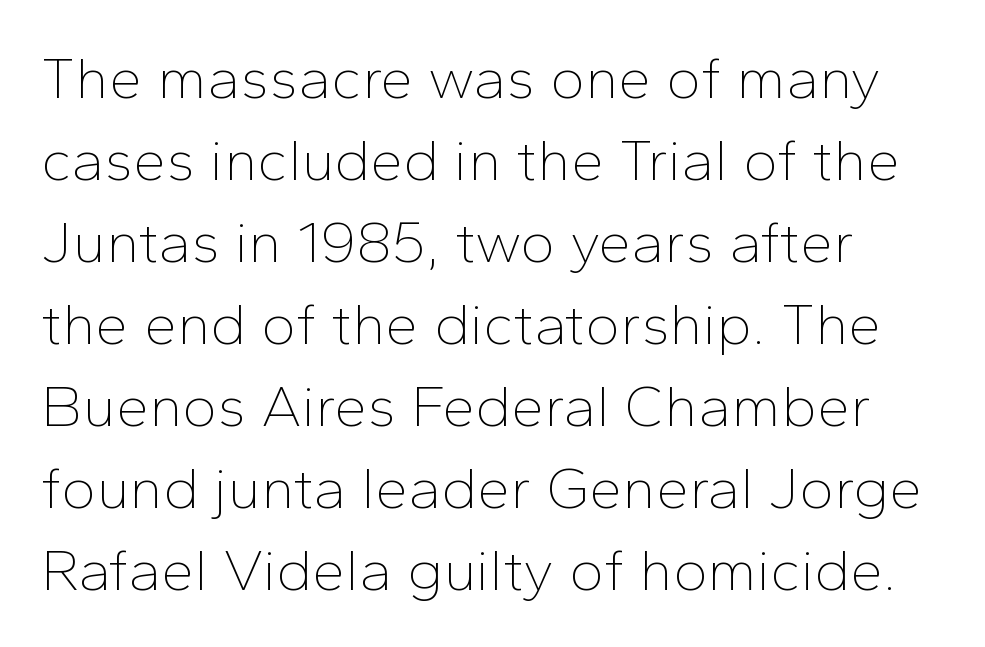
Q: Is the text bold? A: No.
Q: Is the text italic (slanted)? A: No, it is upright.
Q: Is the typeface a serif or a sans-serif typeface? A: Sans-serif.
Q: Is the text underlined? A: No.
Q: Is the spacing between letters normal or unusually wide? A: Normal.
Q: Is the spacing between lines tight, normal or loose? A: Normal.
Q: Width (condensed, normal, or wide)? A: Normal.
Q: Stroke contrast? A: Low.
Q: x-height? A: Medium.
Q: Monospaced? A: No.
